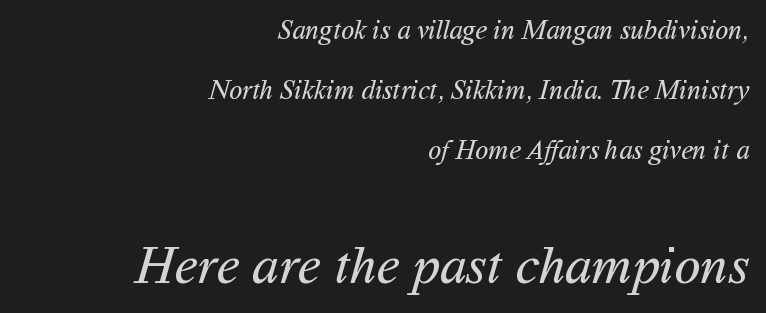
Q: Is the text bold? A: No.
Q: Is the typeface a serif or a sans-serif typeface? A: Sans-serif.
Q: Is the text underlined? A: No.
Q: How is the paragraph aligned? A: Right-aligned.
Q: Is the spacing between letters normal or unusually wide? A: Normal.
Q: Is the spacing between lines tight, normal or loose? A: Loose.
Q: Which block of text is set in a larger size, the first (top) or the second (bottom)? A: The second (bottom) one.
Q: Width (condensed, normal, or wide)? A: Normal.
Q: Stroke contrast? A: Medium.
Q: x-height? A: Medium.
Q: Monospaced? A: No.
